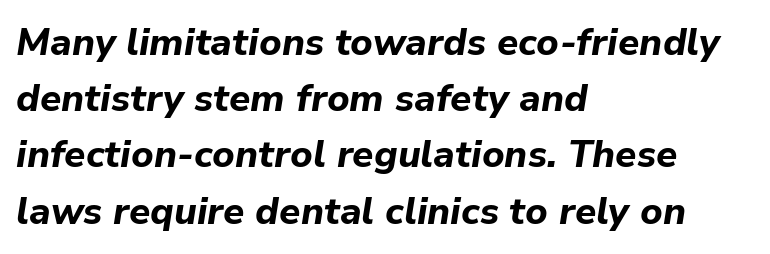
The image shows 38 px bold type, italic (leaning right); set left-aligned, normal line spacing (1.48x), normal letter spacing, not underlined; low stroke contrast and a medium x-height.
